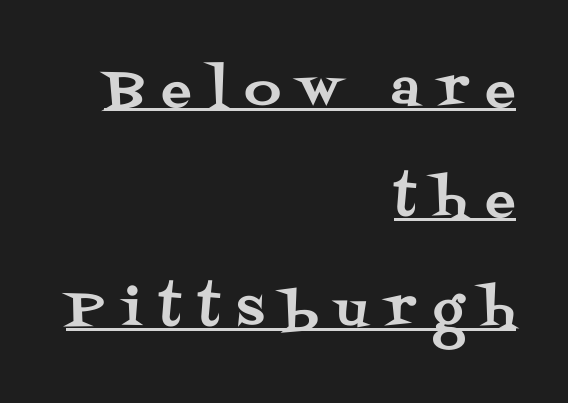
Q: Is the text italic (slanted)? A: No, it is upright.
Q: Is the typeface a serif or a sans-serif typeface? A: Serif.
Q: Is the text underlined? A: Yes.
Q: How is the paragraph aligned? A: Right-aligned.
Q: Is the spacing between letters normal or unusually wide? A: Unusually wide.
Q: Is the spacing between lines tight, normal or loose? A: Loose.
Q: Width (condensed, normal, or wide)? A: Normal.
Q: Stroke contrast? A: Medium.
Q: x-height? A: Large.
Q: Monospaced? A: No.
